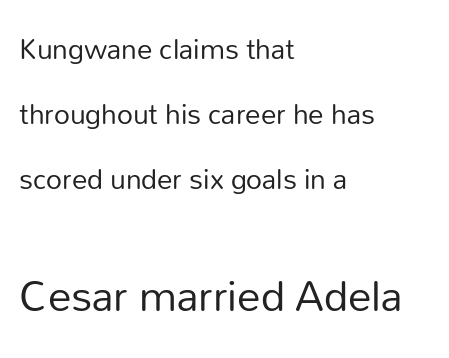
The image shows 47 px regular-weight sans-serif type, upright; set left-aligned, loose line spacing (2.09x), normal letter spacing, not underlined; the second (bottom) block is 1.52x larger; low stroke contrast and a medium x-height.
